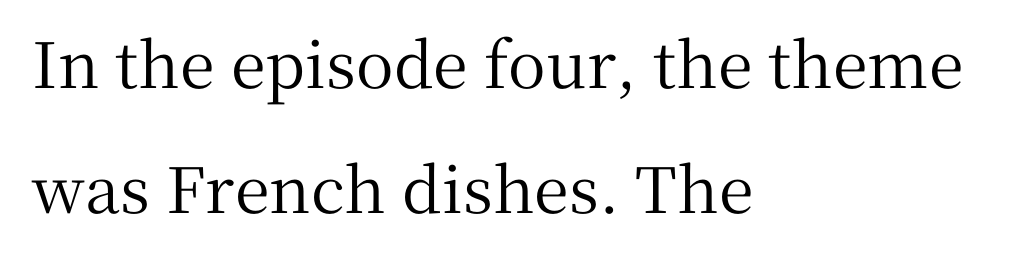
The image shows 63 px serif type, upright; set left-aligned, loose line spacing (1.99x), normal letter spacing, not underlined; medium stroke contrast and a medium x-height.
